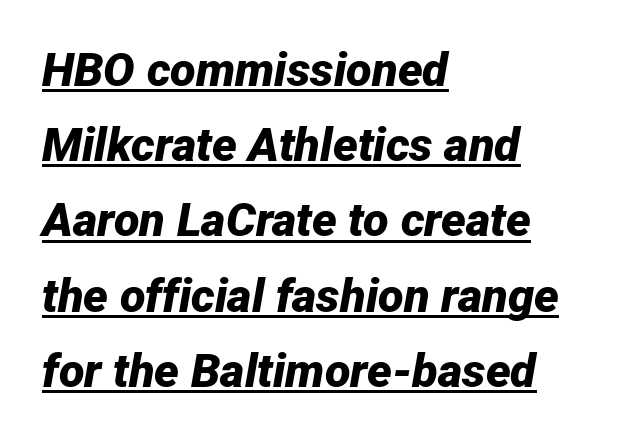
The image shows 47 px bold type, italic (leaning right); set left-aligned, normal line spacing (1.6x), normal letter spacing, underlined; low stroke contrast and a medium x-height.
